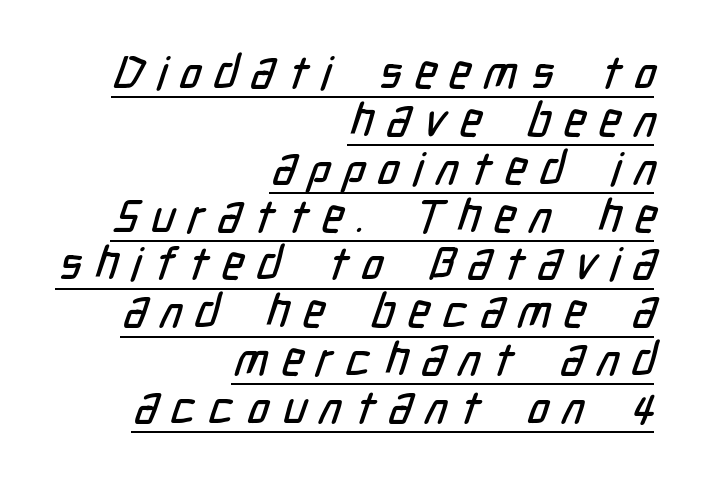
{"serif": "no", "width": "condensed", "stroke_contrast": "low", "x_height": "medium", "monospaced": "no", "underline": "yes", "align": "right", "line_spacing": "tight", "line_spacing_ratio": 1.04, "letter_spacing": "wide", "letter_spacing_em": 0.29, "glyph_px": 46}
